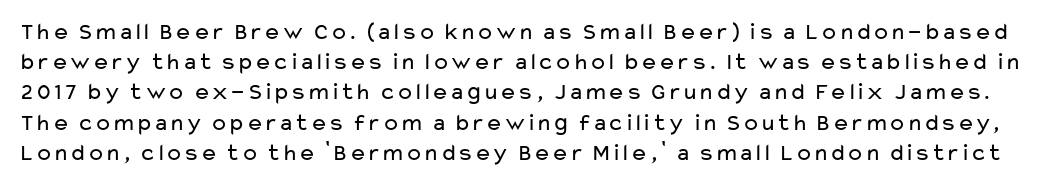
Q: Is the text bold? A: No.
Q: Is the text italic (slanted)? A: No, it is upright.
Q: Is the text underlined? A: No.
Q: Is the spacing between letters normal or unusually wide? A: Normal.
Q: Is the spacing between lines tight, normal or loose? A: Normal.
